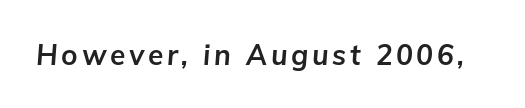
The image shows 28 px bold type, italic (leaning right); set not underlined; low stroke contrast and a medium x-height.
